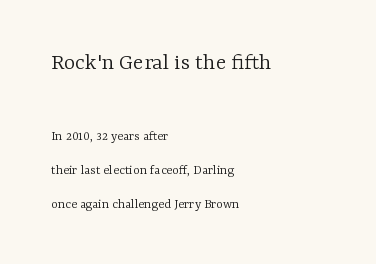
{"italic": "no", "bold": "no", "underline": "no", "align": "left", "line_spacing": "loose", "line_spacing_ratio": 2.44, "letter_spacing": "normal", "letter_spacing_em": 0.0, "larger_block": "first", "size_ratio": 1.71, "glyph_px": 24}
